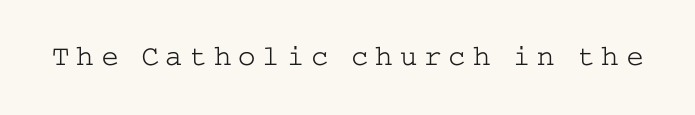
{"serif": "yes", "italic": "no", "bold": "no", "weight": "light", "width": "wide", "stroke_contrast": "low", "x_height": "medium", "underline": "no", "letter_spacing": "wide", "letter_spacing_em": 0.24, "glyph_px": 29}
